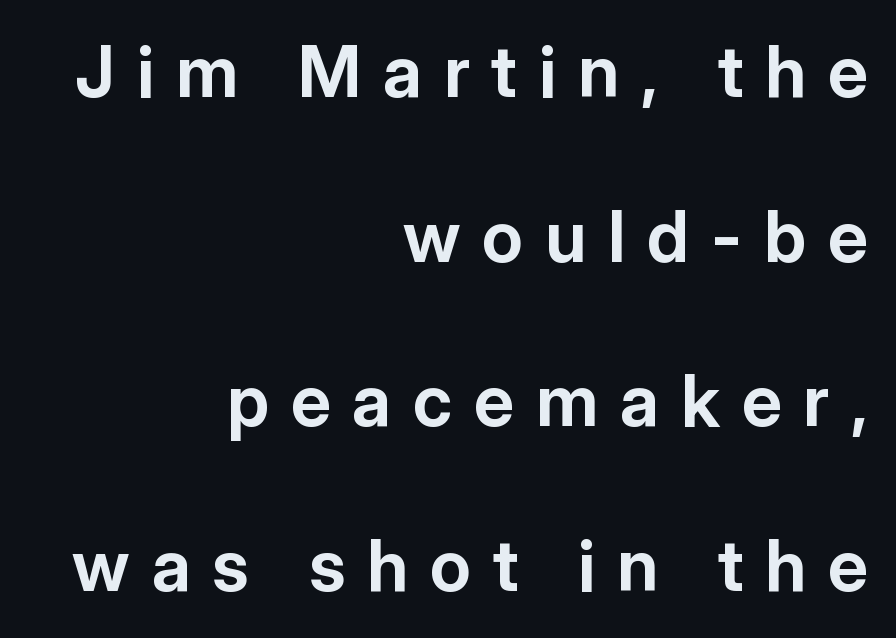
{"serif": "no", "italic": "no", "bold": "yes", "weight": "bold", "width": "normal", "stroke_contrast": "low", "x_height": "medium", "monospaced": "no", "underline": "no", "align": "right", "line_spacing": "loose", "line_spacing_ratio": 2.32, "letter_spacing": "wide", "letter_spacing_em": 0.31, "glyph_px": 71}
